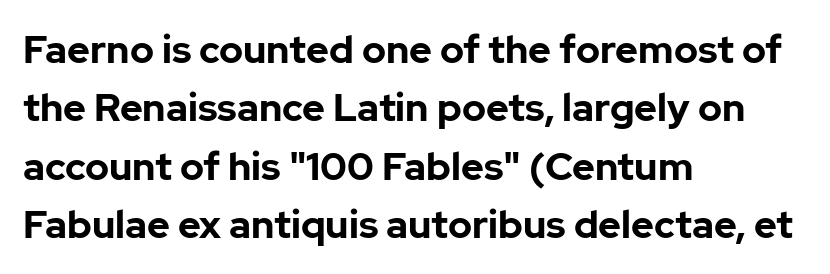
The image shows 39 px bold sans-serif type, upright; set left-aligned, normal line spacing (1.5x), normal letter spacing, not underlined; low stroke contrast and a medium x-height.
